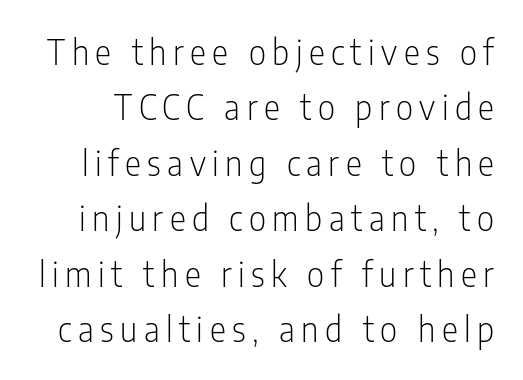
{"serif": "no", "italic": "no", "bold": "no", "weight": "light", "width": "condensed", "stroke_contrast": "low", "x_height": "medium", "monospaced": "no", "underline": "no", "line_spacing": "normal", "line_spacing_ratio": 1.63, "glyph_px": 34}
